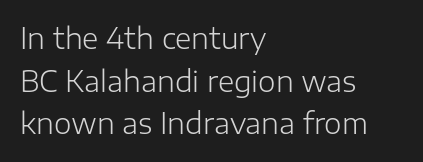
{"serif": "no", "italic": "no", "bold": "no", "weight": "light", "width": "normal", "stroke_contrast": "low", "x_height": "medium", "monospaced": "no", "underline": "no", "align": "left", "line_spacing": "normal", "line_spacing_ratio": 1.52, "letter_spacing": "normal", "letter_spacing_em": 0.0, "glyph_px": 28}
